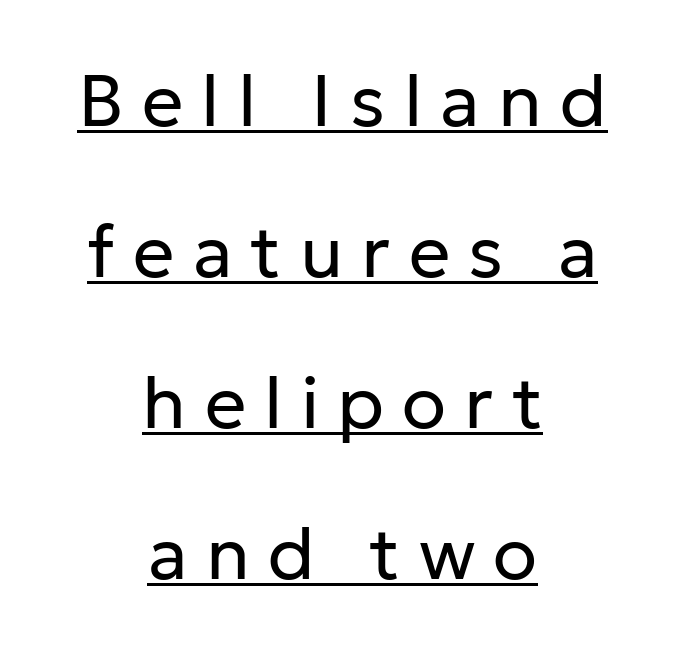
Q: Is the text bold? A: No.
Q: Is the text italic (slanted)? A: No, it is upright.
Q: Is the typeface a serif or a sans-serif typeface? A: Sans-serif.
Q: Is the text underlined? A: Yes.
Q: How is the paragraph aligned? A: Centered.
Q: Is the spacing between letters normal or unusually wide? A: Unusually wide.
Q: Is the spacing between lines tight, normal or loose? A: Loose.
Q: Width (condensed, normal, or wide)? A: Normal.
Q: Stroke contrast? A: Low.
Q: x-height? A: Medium.
Q: Monospaced? A: No.
